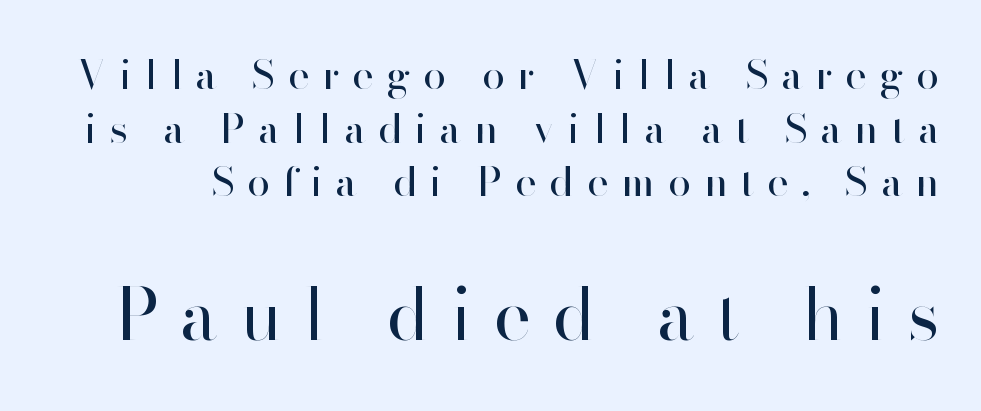
Q: Is the text bold? A: No.
Q: Is the text italic (slanted)? A: No, it is upright.
Q: Is the typeface a serif or a sans-serif typeface? A: Sans-serif.
Q: Is the text underlined? A: No.
Q: Is the spacing between letters normal or unusually wide? A: Unusually wide.
Q: Is the spacing between lines tight, normal or loose? A: Normal.
Q: Which block of text is set in a larger size, the first (top) or the second (bottom)? A: The second (bottom) one.
Q: Width (condensed, normal, or wide)? A: Normal.
Q: Stroke contrast? A: High.
Q: x-height? A: Small.
Q: Monospaced? A: No.
